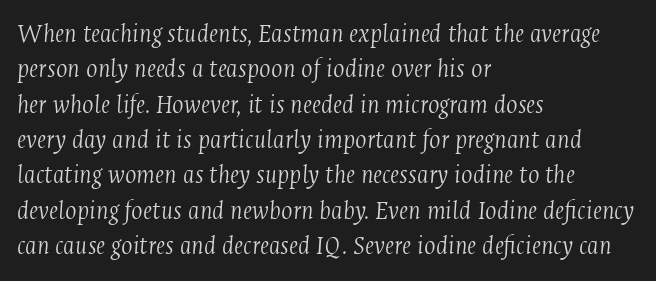
Where is the straight margin? On the left. The specimen omits any rule beneath the text block's lines. This block has exactly the height ordinary leading produces. A typesetter would mark this as italic. The tracking reads as untouched default to a designer's eye. On a weight scale, this lands at 450 or below.
